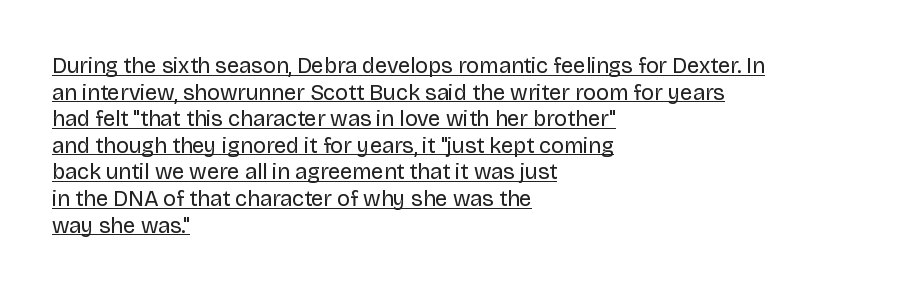
Posture: vertical. Leftover space on each line is placed entirely after the last word. In terms of letterspacing, this is plain default setting. Beneath each row of characters lies a ruled line.
